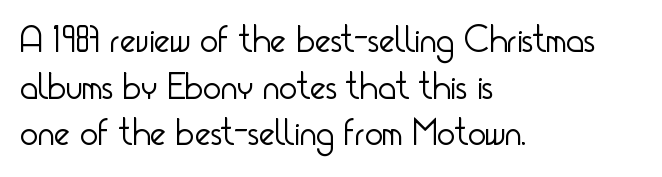
The image shows 38 px light, condensed sans-serif type, upright; set left-aligned, line spacing 1.23x, normal letter spacing, not underlined; low stroke contrast and a small x-height.
